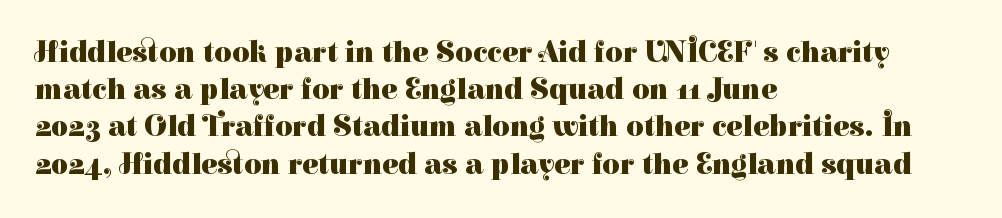
The strip under each line holds only bare page. Varying glyph widths throughout — classic text-font behaviour. Horizontally, the lines are justified to the leading edge only. Default kerning and tracking; the words read as compact shapes. A serif font was chosen for this passage.
